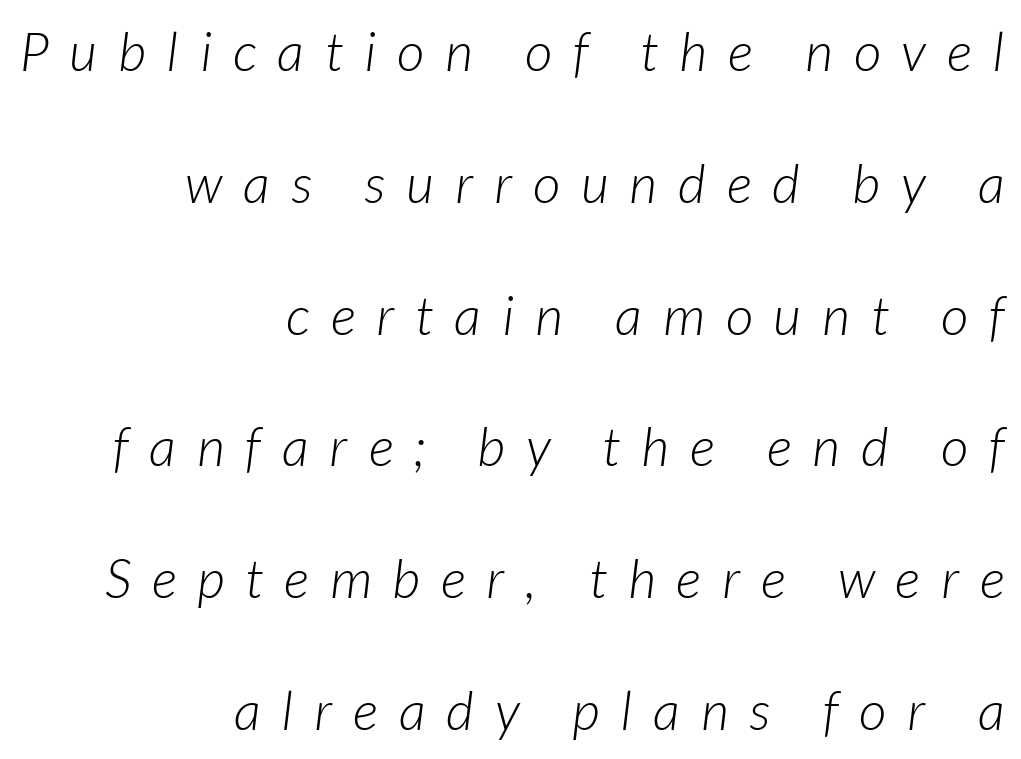
The image shows 54 px light type, italic (leaning right); set right-aligned, loose line spacing (2.44x), unusually wide letter spacing (+0.39 em), not underlined; low stroke contrast and a medium x-height.
